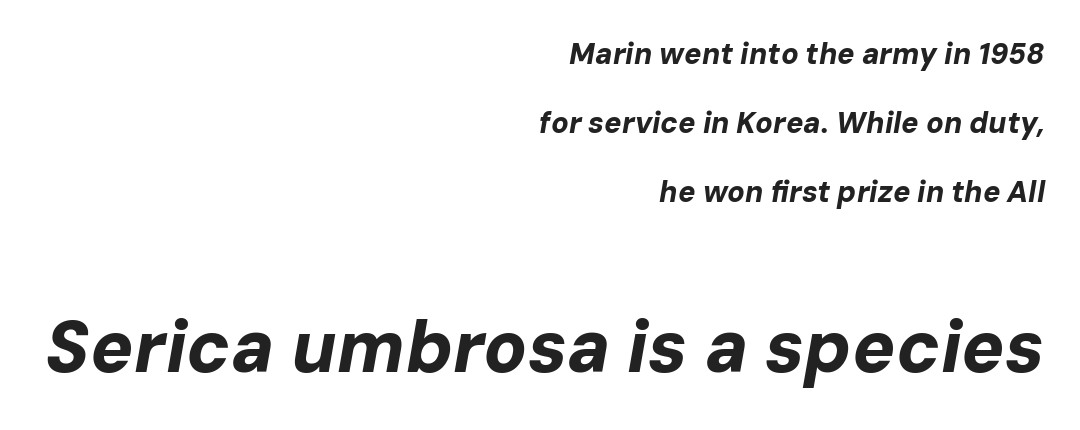
Q: Is the text bold? A: Yes.
Q: Is the text italic (slanted)? A: Yes, it leans right by about 10 degrees.
Q: Is the text underlined? A: No.
Q: How is the paragraph aligned? A: Right-aligned.
Q: Is the spacing between letters normal or unusually wide? A: Normal.
Q: Is the spacing between lines tight, normal or loose? A: Loose.
Q: Which block of text is set in a larger size, the first (top) or the second (bottom)? A: The second (bottom) one.
Q: Width (condensed, normal, or wide)? A: Normal.
Q: Stroke contrast? A: Low.
Q: x-height? A: Medium.
Q: Monospaced? A: No.
